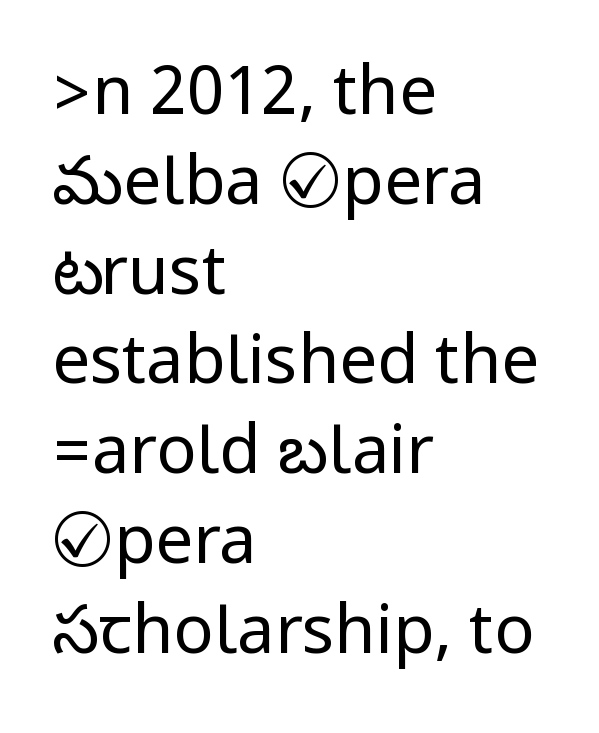
No feet cap the strokes, marking this as sans-serif type. The letters sit at their default tracking, neither squeezed nor spread. Baseline-to-baseline distance is the conventional proportion of letter height. Only glyphs here, with clear space below each row. Upright lettering throughout. This sample is left-justified, so line endings fall wherever the words run out.
